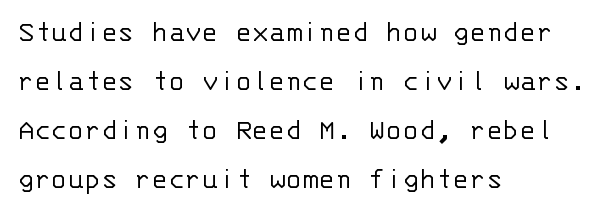
{"serif": "no", "italic": "no", "bold": "no", "weight": "light", "width": "normal", "stroke_contrast": "low", "x_height": "large", "monospaced": "yes", "underline": "no", "align": "left", "line_spacing": "normal", "line_spacing_ratio": 1.58, "letter_spacing": "normal", "letter_spacing_em": 0.0, "glyph_px": 31}
